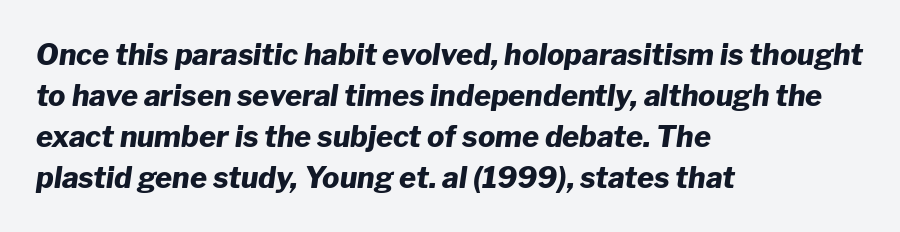
Q: Is the text bold? A: Yes.
Q: Is the text italic (slanted)? A: Yes, it leans right by about 8 degrees.
Q: Is the text underlined? A: No.
Q: How is the paragraph aligned? A: Left-aligned.
Q: Is the spacing between letters normal or unusually wide? A: Normal.
Q: Is the spacing between lines tight, normal or loose? A: Normal.
Q: Width (condensed, normal, or wide)? A: Normal.
Q: Stroke contrast? A: Low.
Q: x-height? A: Medium.
Q: Monospaced? A: No.
